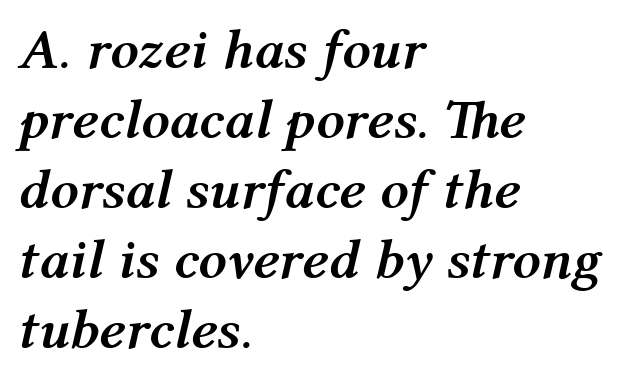
{"italic": "yes", "lean": "right", "slant_degrees": 12, "bold": "yes", "weight": "semibold", "width": "normal", "stroke_contrast": "medium", "x_height": "medium", "monospaced": "no", "underline": "no", "align": "left", "line_spacing": "normal", "line_spacing_ratio": 1.25, "letter_spacing": "normal", "letter_spacing_em": 0.0, "glyph_px": 56}
